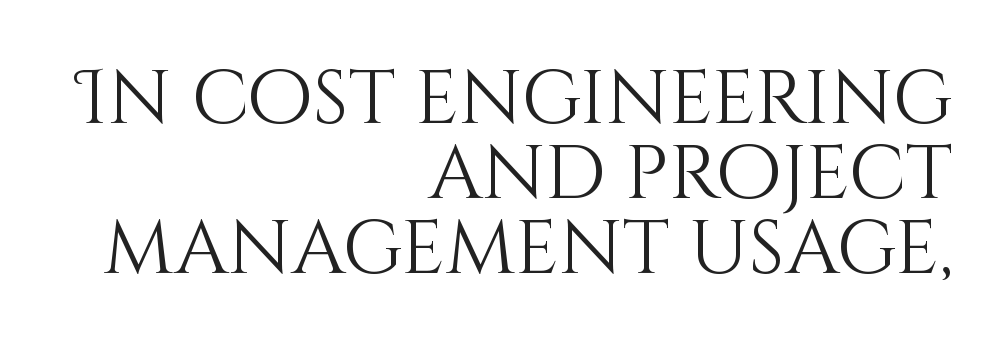
The image shows 76 px light type, upright; set right-aligned, tight line spacing (0.99x), normal letter spacing, not underlined; medium stroke contrast and a large x-height.
